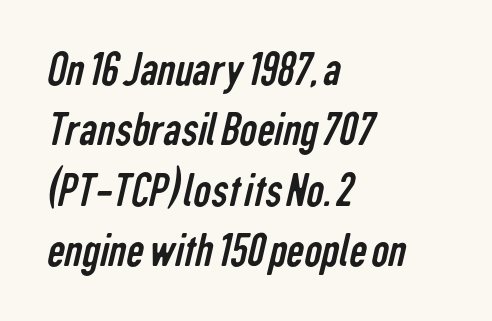
{"serif": "no", "bold": "no", "weight": "regular", "width": "condensed", "stroke_contrast": "low", "x_height": "medium", "monospaced": "no", "underline": "no", "align": "left", "line_spacing_ratio": 1.23, "letter_spacing": "normal", "letter_spacing_em": 0.0, "glyph_px": 49}
